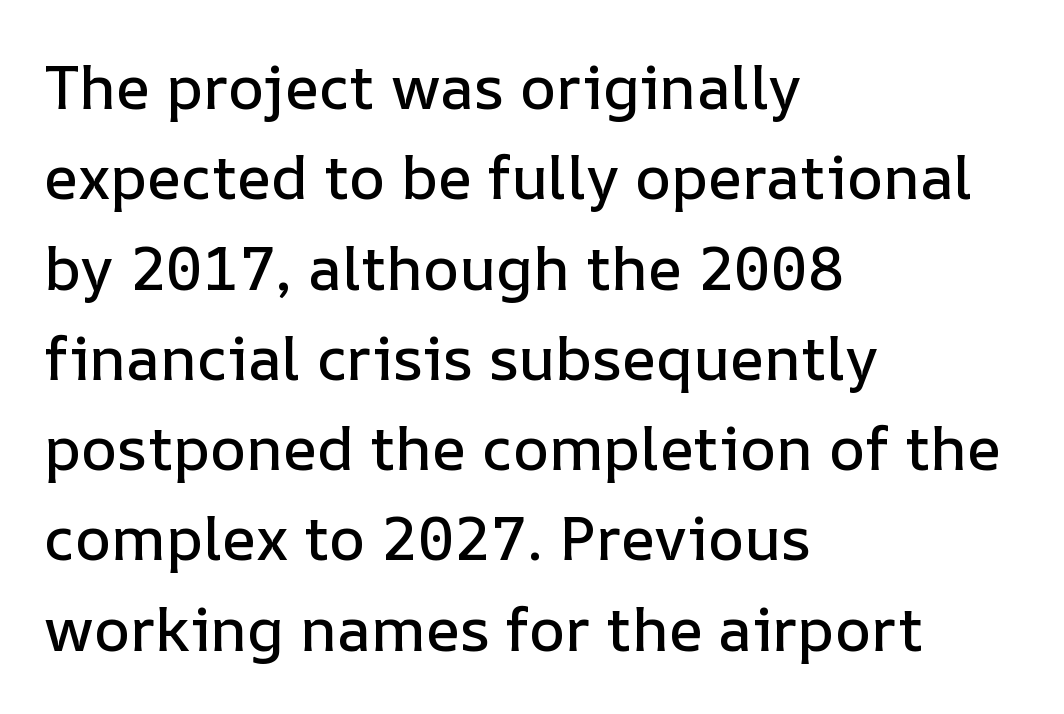
The image shows 61 px text type, upright; set left-aligned, normal line spacing (1.48x), normal letter spacing, not underlined; low stroke contrast and a medium x-height.
